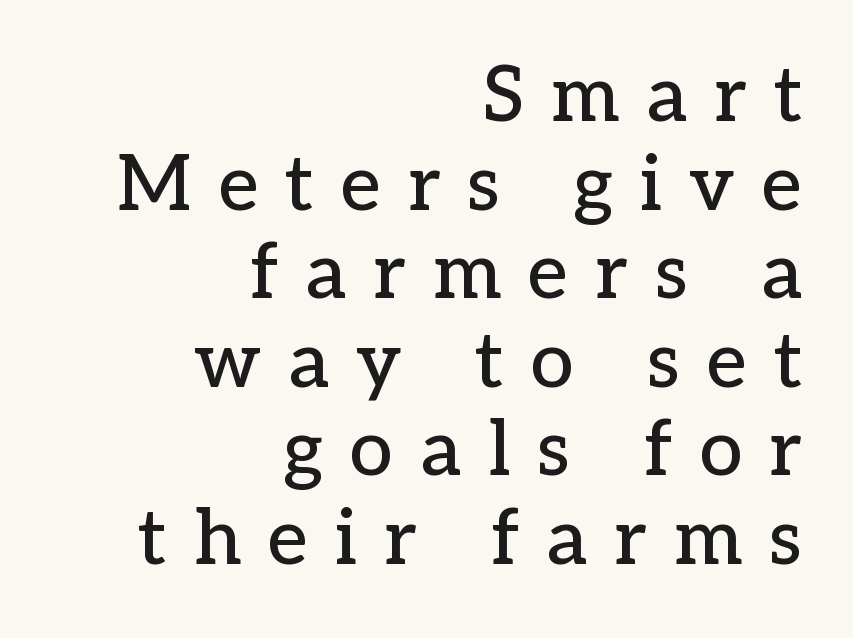
{"serif": "yes", "italic": "no", "width": "normal", "stroke_contrast": "low", "x_height": "medium", "monospaced": "no", "underline": "no", "align": "right", "line_spacing": "tight", "line_spacing_ratio": 1.15, "letter_spacing": "wide", "letter_spacing_em": 0.35, "glyph_px": 77}
